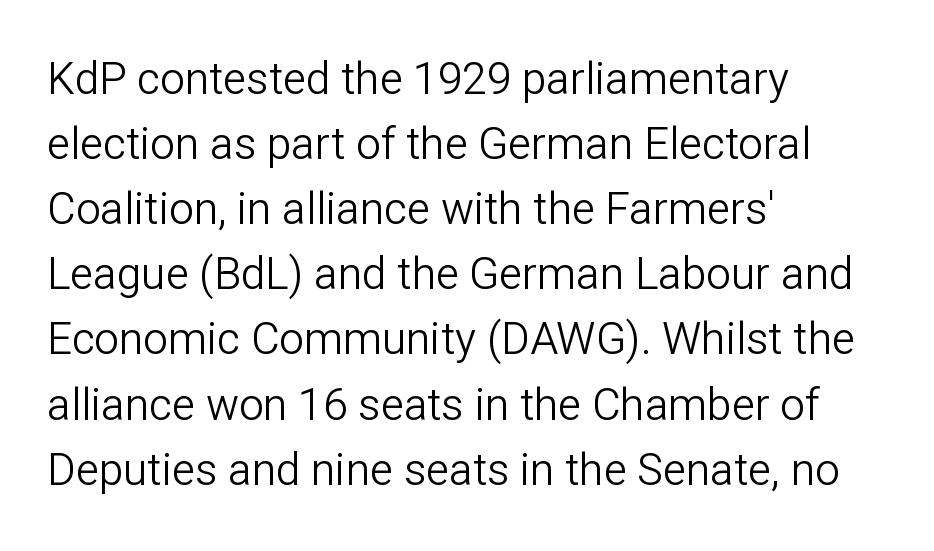
Weight: not bold — regular or lighter. The area under the type is left untouched. Nope, no serifs anywhere on these letters. Students, note that the glyphs here touch the page at normal intervals.
